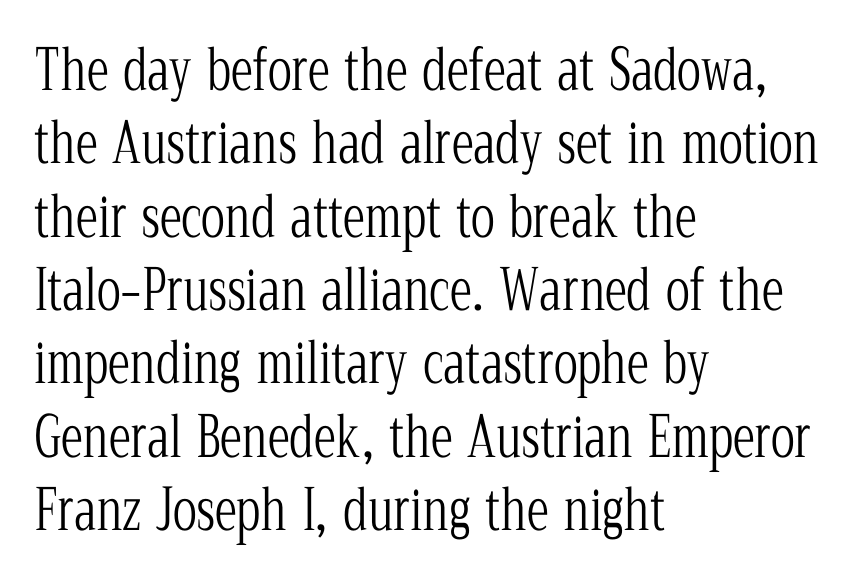
{"serif": "yes", "italic": "no", "bold": "no", "weight": "light", "width": "condensed", "stroke_contrast": "low", "x_height": "medium", "monospaced": "no", "underline": "no", "align": "left", "line_spacing": "normal", "line_spacing_ratio": 1.31, "letter_spacing": "normal", "letter_spacing_em": 0.0, "glyph_px": 56}
